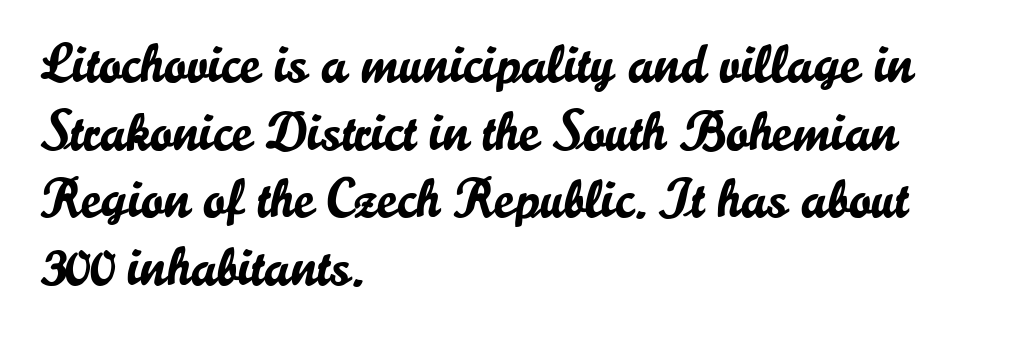
The image shows 55 px sans-serif type; set left-aligned, line spacing 1.23x, normal letter spacing, not underlined; low stroke contrast and a small x-height.
